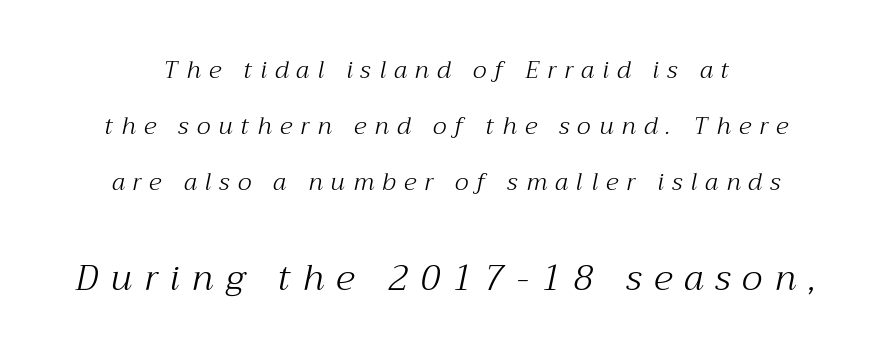
This rendering widens character spacing well past its baseline value. The lower block of text is set noticeably larger than the block above it. The block of text is sparse from top to bottom, with ample space between rows. Stroke thickness stays within the range of a standard reading face or lighter. The passage shown is typed in a proportional face where columns would drift. Teacher's note: observe the equal gaps on both sides — that is centered alignment.
